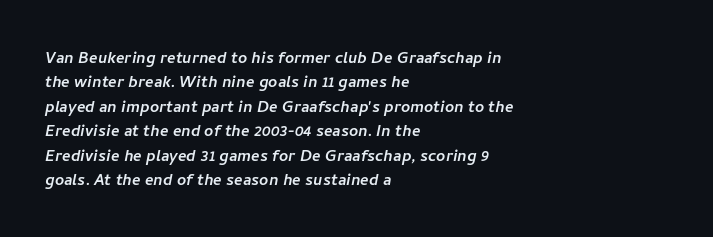
The image shows 20 px text type; set left-aligned, line spacing 1.22x, normal letter spacing, not underlined.
